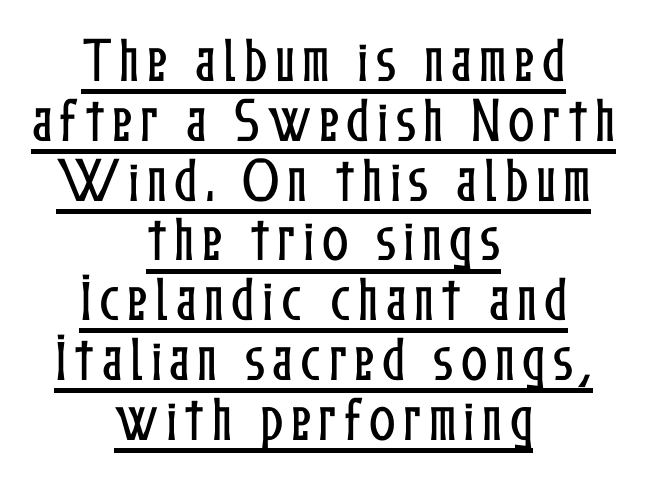
Q: Is the text italic (slanted)? A: No, it is upright.
Q: Is the text underlined? A: Yes.
Q: How is the paragraph aligned? A: Centered.
Q: Width (condensed, normal, or wide)? A: Condensed.
Q: Stroke contrast? A: Low.
Q: x-height? A: Medium.
Q: Monospaced? A: No.
